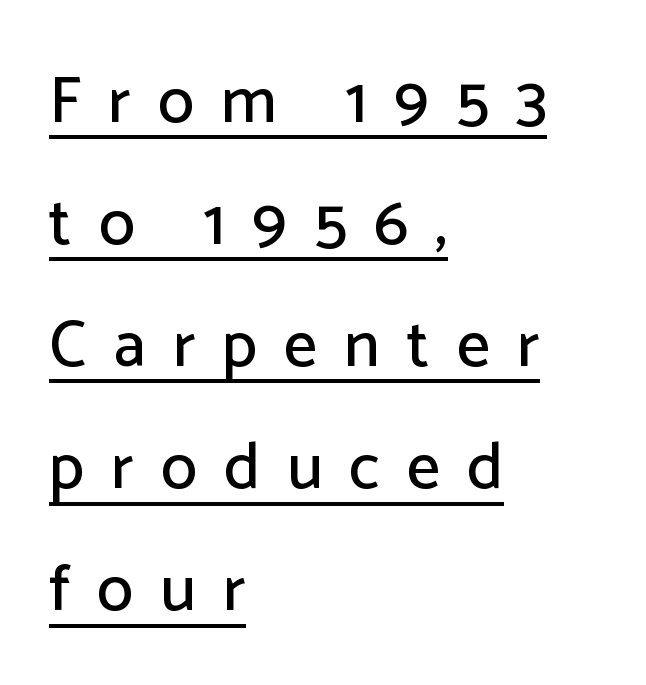
{"serif": "no", "italic": "no", "width": "normal", "stroke_contrast": "low", "x_height": "medium", "monospaced": "no", "underline": "yes", "align": "left", "line_spacing_ratio": 1.85, "letter_spacing": "wide", "letter_spacing_em": 0.41, "glyph_px": 66}
